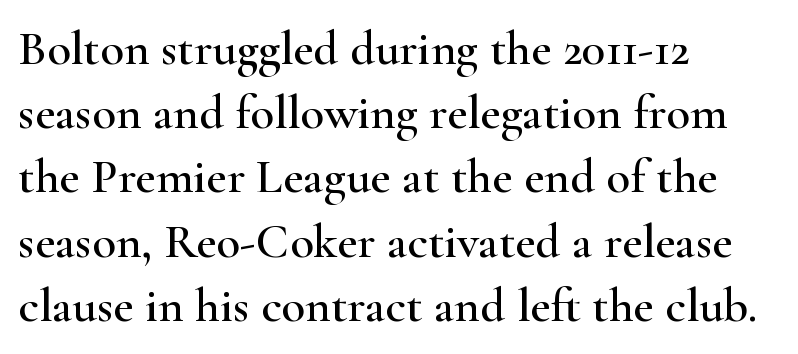
{"serif": "yes", "italic": "no", "width": "wide", "stroke_contrast": "high", "x_height": "small", "monospaced": "no", "underline": "no", "align": "left", "line_spacing": "normal", "line_spacing_ratio": 1.31, "letter_spacing": "normal", "letter_spacing_em": 0.0, "glyph_px": 49}
